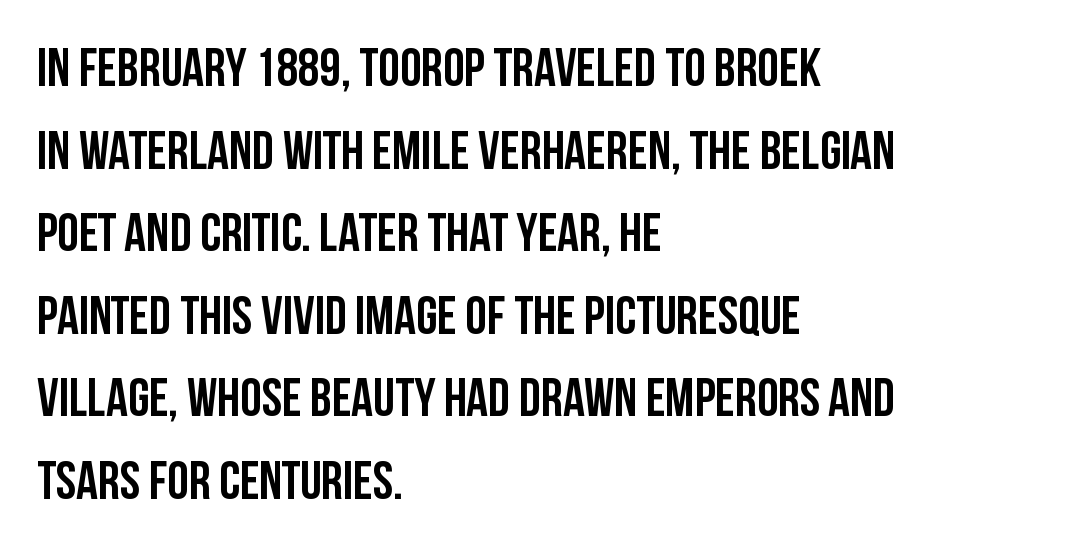
Q: Is the text bold? A: Yes.
Q: Is the text italic (slanted)? A: No, it is upright.
Q: Is the typeface a serif or a sans-serif typeface? A: Sans-serif.
Q: Is the text underlined? A: No.
Q: How is the paragraph aligned? A: Left-aligned.
Q: Is the spacing between letters normal or unusually wide? A: Normal.
Q: Is the spacing between lines tight, normal or loose? A: Normal.
Q: Width (condensed, normal, or wide)? A: Condensed.
Q: Stroke contrast? A: Low.
Q: x-height? A: Large.
Q: Monospaced? A: No.
